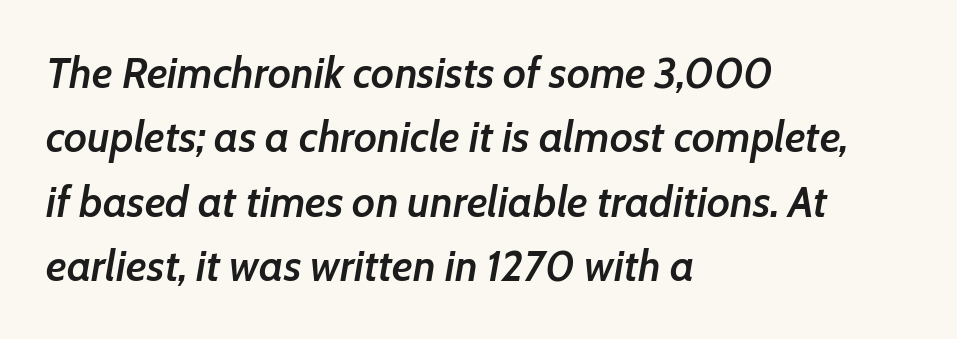
Q: Is the text bold? A: Semi-bold.
Q: Is the text italic (slanted)? A: Yes, it leans right by about 7 degrees.
Q: Is the text underlined? A: No.
Q: How is the paragraph aligned? A: Left-aligned.
Q: Is the spacing between letters normal or unusually wide? A: Normal.
Q: Is the spacing between lines tight, normal or loose? A: Normal.
Q: Width (condensed, normal, or wide)? A: Normal.
Q: Stroke contrast? A: Low.
Q: x-height? A: Medium.
Q: Monospaced? A: No.
